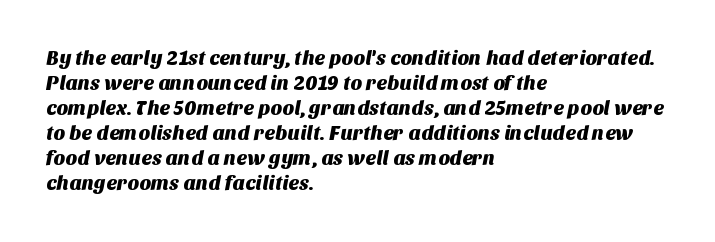
Words float on clear page, feet unadorned. Leftover space on each line is placed entirely after the last word. Short note: letters normally spaced. A normal amount of white space separates one row of letters from the next.
